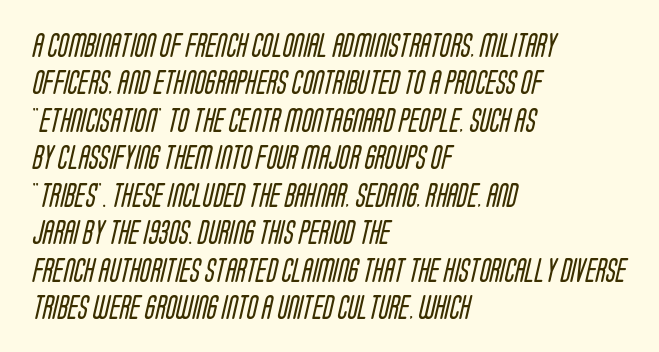
The image shows 24 px text type; set left-aligned, normal line spacing (1.56x), normal letter spacing, not underlined.
